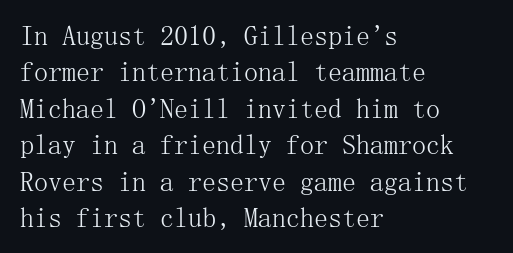
Q: Is the text bold? A: No.
Q: Is the text italic (slanted)? A: No, it is upright.
Q: Is the typeface a serif or a sans-serif typeface? A: Serif.
Q: Is the text underlined? A: No.
Q: How is the paragraph aligned? A: Left-aligned.
Q: Is the spacing between letters normal or unusually wide? A: Normal.
Q: Is the spacing between lines tight, normal or loose? A: Normal.
Q: Width (condensed, normal, or wide)? A: Normal.
Q: Stroke contrast? A: Medium.
Q: x-height? A: Medium.
